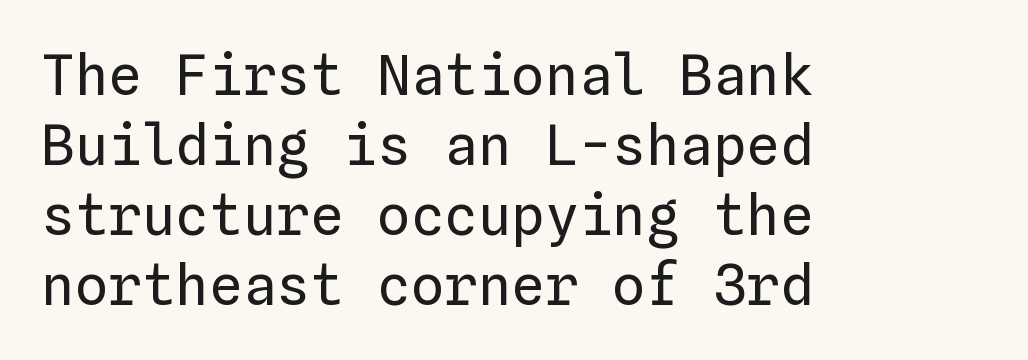
Q: Is the text bold? A: No.
Q: Is the text italic (slanted)? A: No, it is upright.
Q: Is the text underlined? A: No.
Q: How is the paragraph aligned? A: Left-aligned.
Q: Is the spacing between letters normal or unusually wide? A: Normal.
Q: Is the spacing between lines tight, normal or loose? A: Normal.
Q: Width (condensed, normal, or wide)? A: Normal.
Q: Stroke contrast? A: Low.
Q: x-height? A: Medium.
Q: Monospaced? A: Yes.
